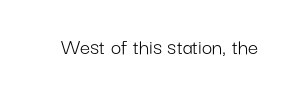
Q: Is the text bold? A: No.
Q: Is the text italic (slanted)? A: No, it is upright.
Q: Is the text underlined? A: No.
Q: Is the spacing between letters normal or unusually wide? A: Normal.
